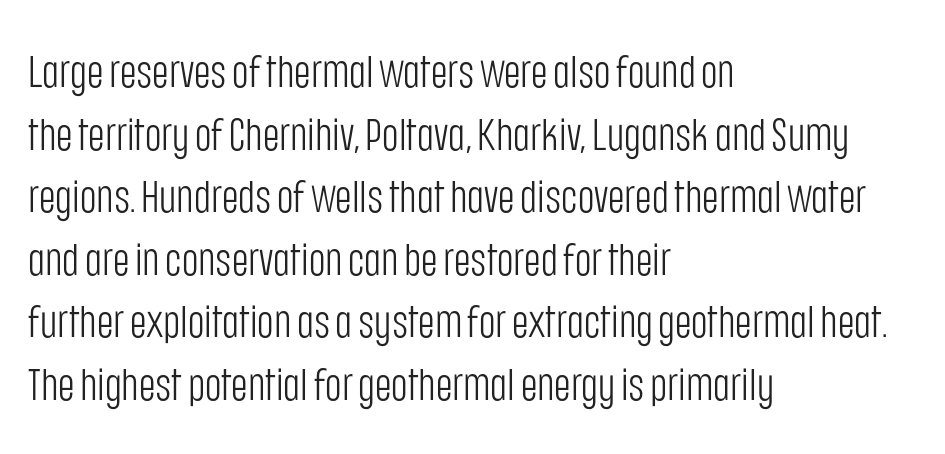
The image shows 45 px light, condensed sans-serif type, upright; set left-aligned, normal line spacing (1.39x), normal letter spacing, not underlined; low stroke contrast and a large x-height.
